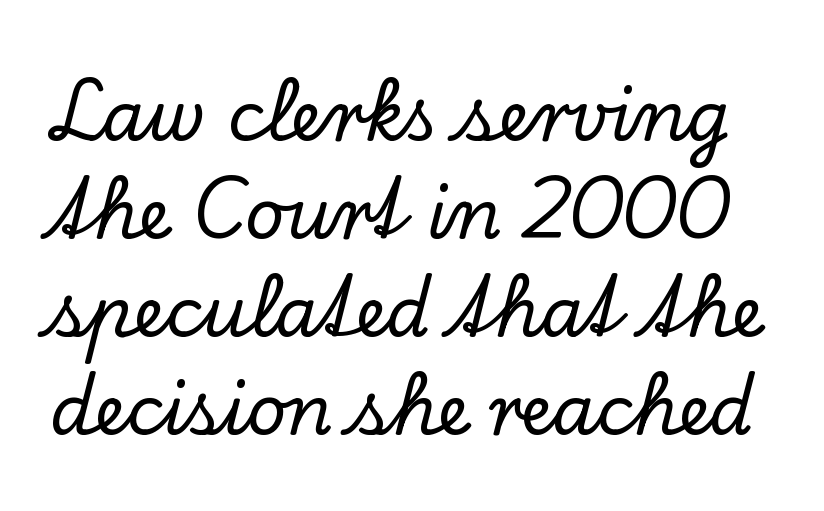
The image shows 69 px serif type; set normal line spacing (1.42x), normal letter spacing, not underlined; low stroke contrast and a small x-height.
